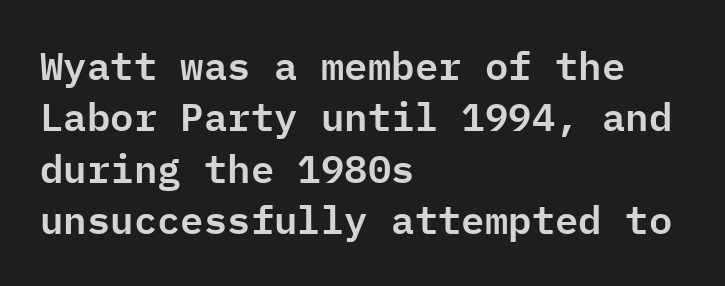
It's the straight-up-and-down kind of type. The tracking reads as untouched default to a designer's eye. Stroke terminals: plain, sans-serif. The rendering anchors every line to the left-hand side. Each letter, wide or thin by design, is forced into the same width here. In terms of leading, this rendering sits right in the middle.
